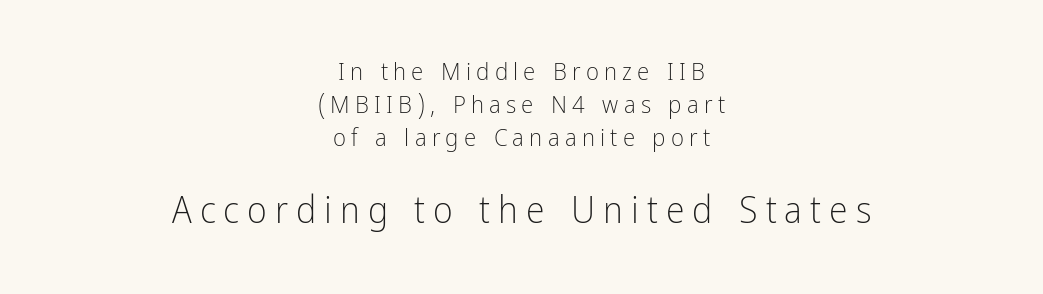
The image shows 38 px light, condensed sans-serif type, upright; set centered, normal line spacing (1.33x), unusually wide letter spacing (+0.21 em), not underlined; the second (bottom) block is 1.52x larger; low stroke contrast and a medium x-height.
